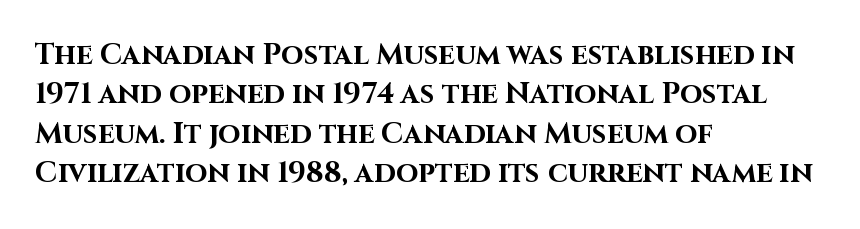
This block has exactly the height ordinary leading produces. In terms of letterform style, serifs are entirely absent. The rendering keeps characters at their native spacing. The setting favours the left margin, as ordinary paragraphs usually do.
